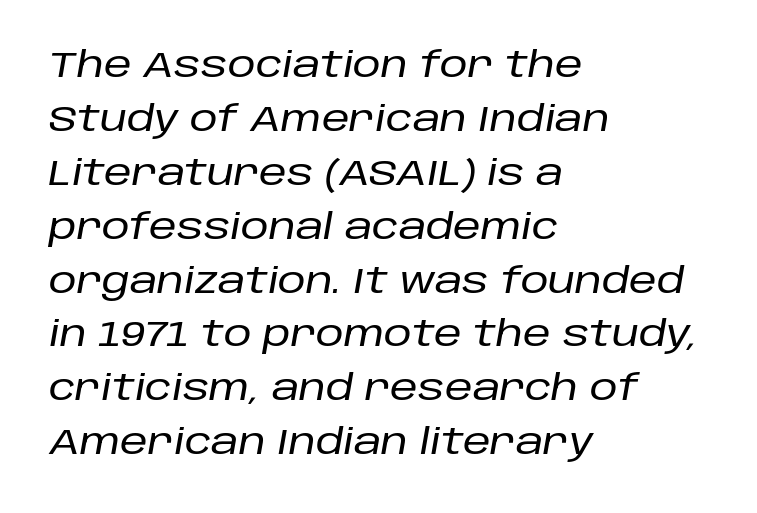
Q: Is the text italic (slanted)? A: Yes, it leans right by about 10 degrees.
Q: Is the text underlined? A: No.
Q: How is the paragraph aligned? A: Left-aligned.
Q: Is the spacing between letters normal or unusually wide? A: Normal.
Q: Is the spacing between lines tight, normal or loose? A: Normal.
Q: Width (condensed, normal, or wide)? A: Normal.
Q: Stroke contrast? A: Low.
Q: x-height? A: Large.
Q: Monospaced? A: No.
